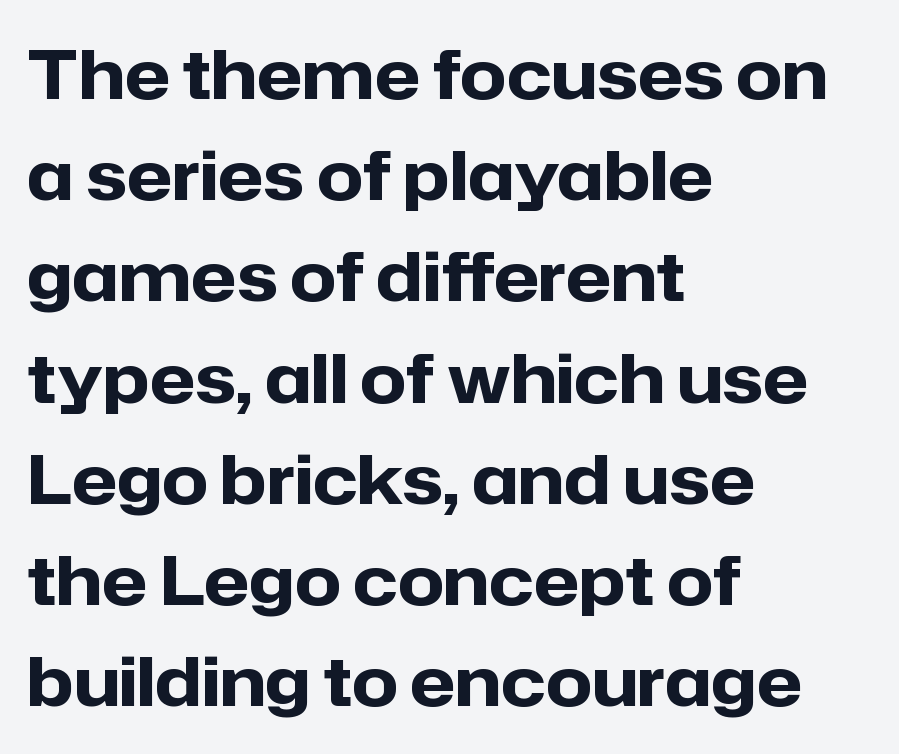
The image shows 67 px heavy sans-serif type, upright; set left-aligned, normal line spacing (1.51x), normal letter spacing, not underlined; low stroke contrast and a medium x-height.
